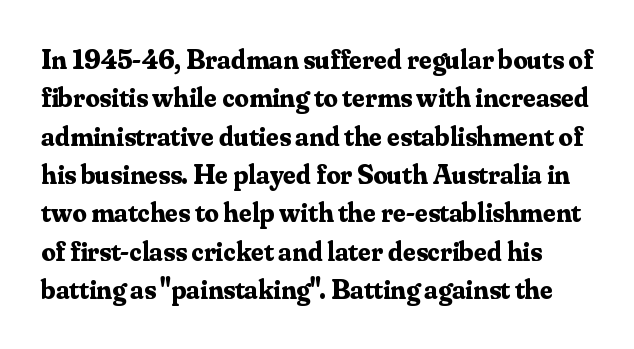
The image shows 28 px bold serif type, upright; set normal line spacing (1.37x), normal letter spacing, not underlined; medium stroke contrast and a small x-height.
